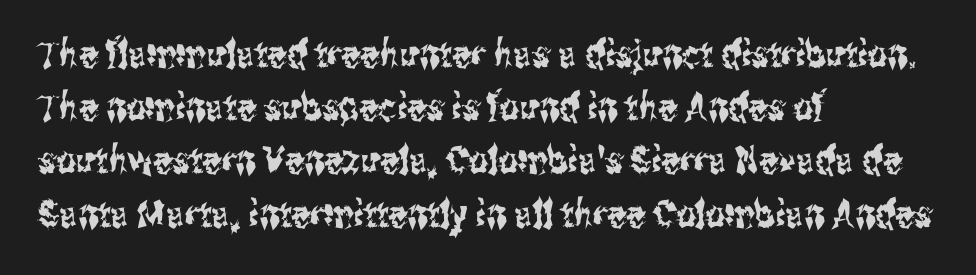
The image shows 38 px condensed sans-serif type, upright; set left-aligned, normal line spacing (1.4x), normal letter spacing, not underlined; medium stroke contrast and a medium x-height.
